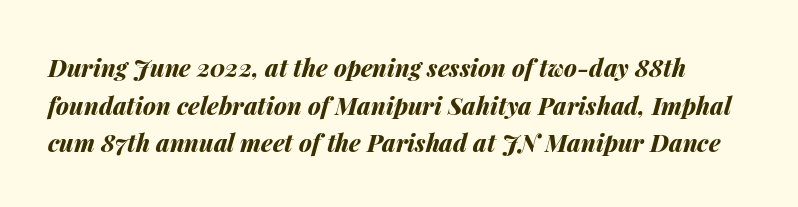
Q: Is the text bold? A: Yes.
Q: Is the text italic (slanted)? A: Yes, it leans right by about 14 degrees.
Q: Is the text underlined? A: No.
Q: Is the spacing between letters normal or unusually wide? A: Normal.
Q: Is the spacing between lines tight, normal or loose? A: Normal.
